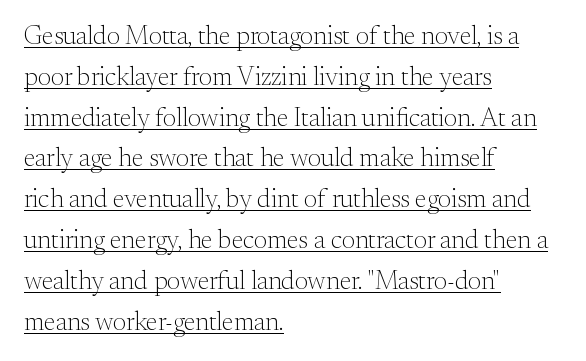
The lettering stays uniformly vertical, giving the passage a roman look. In designer terms, the underline attribute is active on this setting. Unbolded letterforms with no extra heft. If you drew a ruler down the left edge, every line would touch it. The passage shown stacks its lines at a standard gap. Tracking value appears to be zero — textbook default spacing.
